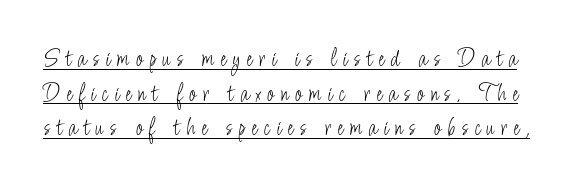
The image shows 26 px text type; set normal line spacing (1.33x), unusually wide letter spacing (+0.24 em), underlined.
